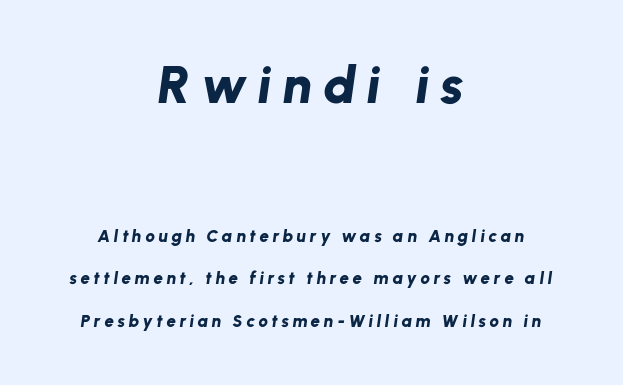
Q: Is the text bold? A: Yes.
Q: Is the text italic (slanted)? A: Yes, it leans right by about 8 degrees.
Q: Is the text underlined? A: No.
Q: How is the paragraph aligned? A: Centered.
Q: Is the spacing between letters normal or unusually wide? A: Unusually wide.
Q: Is the spacing between lines tight, normal or loose? A: Loose.
Q: Which block of text is set in a larger size, the first (top) or the second (bottom)? A: The first (top) one.
Q: Width (condensed, normal, or wide)? A: Normal.
Q: Stroke contrast? A: Low.
Q: x-height? A: Medium.
Q: Monospaced? A: No.
